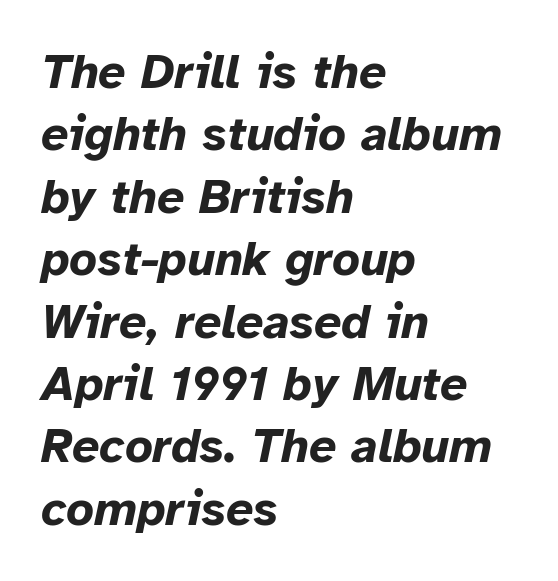
The image shows 48 px bold type, italic (leaning right); set left-aligned, normal line spacing (1.3x), normal letter spacing, not underlined; low stroke contrast and a medium x-height.
